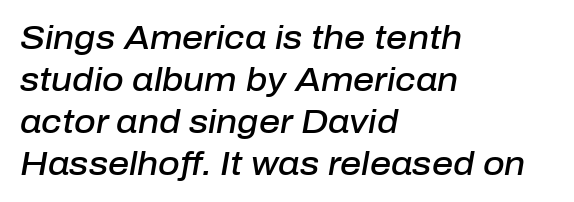
The image shows 33 px semibold type, italic (leaning right); set left-aligned, normal line spacing (1.27x), normal letter spacing, not underlined; low stroke contrast and a medium x-height.
